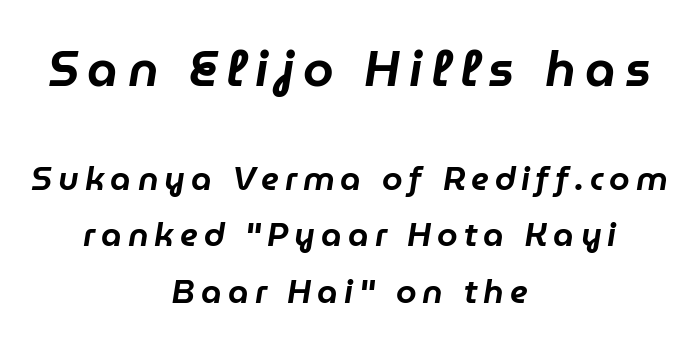
Q: Is the text italic (slanted)? A: Yes, it leans right by about 9 degrees.
Q: Is the text underlined? A: No.
Q: How is the paragraph aligned? A: Centered.
Q: Which block of text is set in a larger size, the first (top) or the second (bottom)? A: The first (top) one.
Q: Width (condensed, normal, or wide)? A: Normal.
Q: Stroke contrast? A: Low.
Q: x-height? A: Medium.
Q: Monospaced? A: No.
